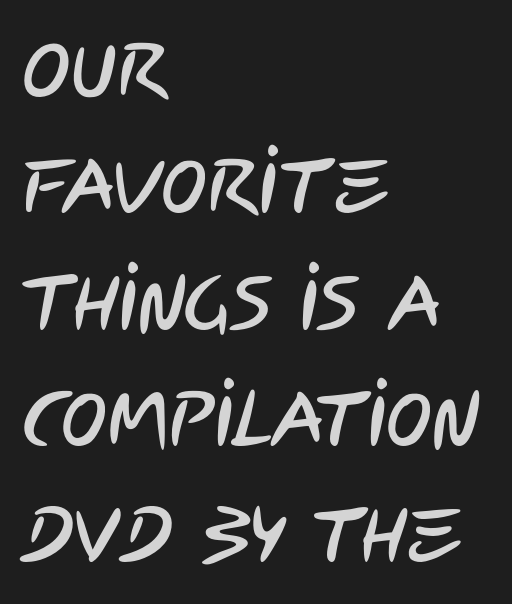
Q: Is the typeface a serif or a sans-serif typeface? A: Sans-serif.
Q: Is the text underlined? A: No.
Q: How is the paragraph aligned? A: Left-aligned.
Q: Is the spacing between letters normal or unusually wide? A: Normal.
Q: Is the spacing between lines tight, normal or loose? A: Normal.
Q: Width (condensed, normal, or wide)? A: Condensed.
Q: Stroke contrast? A: Low.
Q: x-height? A: Large.
Q: Monospaced? A: No.
